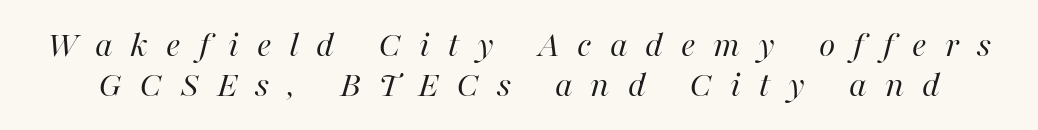
{"italic": "yes", "lean": "right", "slant_degrees": 16, "bold": "no", "weight": "regular", "width": "normal", "stroke_contrast": "high", "x_height": "medium", "monospaced": "no", "underline": "no", "line_spacing": "tight", "line_spacing_ratio": 1.04, "letter_spacing": "wide", "letter_spacing_em": 0.47, "glyph_px": 38}
